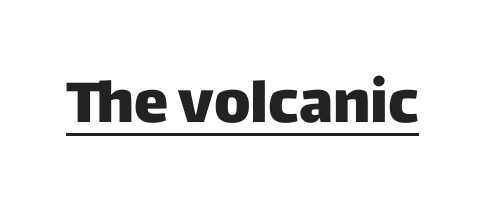
The image shows 58 px sans-serif type, upright; set normal letter spacing, underlined; low stroke contrast and a large x-height.
